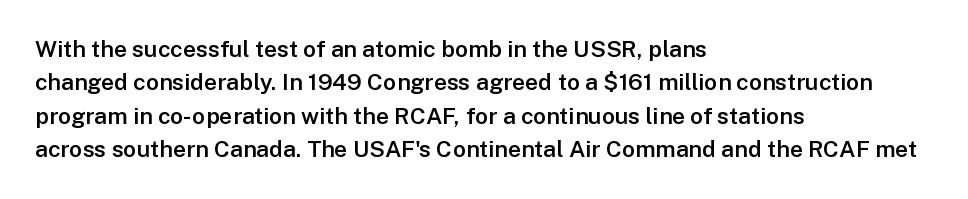
Q: Is the text bold? A: Semi-bold.
Q: Is the text italic (slanted)? A: No, it is upright.
Q: Is the text underlined? A: No.
Q: How is the paragraph aligned? A: Left-aligned.
Q: Is the spacing between letters normal or unusually wide? A: Normal.
Q: Is the spacing between lines tight, normal or loose? A: Normal.
